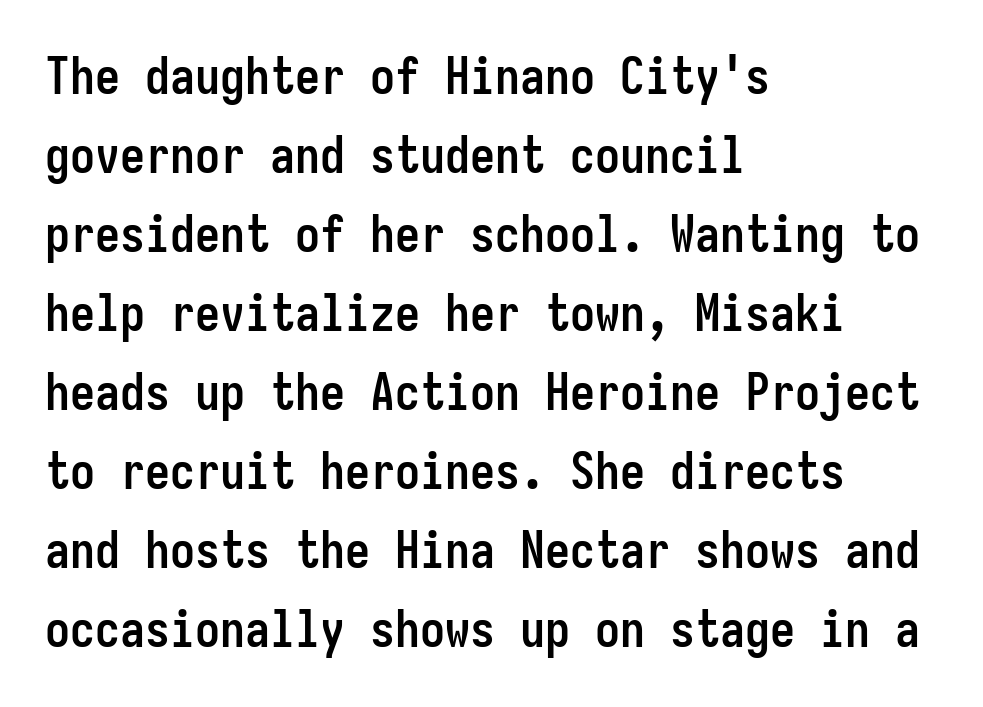
The passage shown is emphatically bold. These lines were composed using upright roman letters. Think of a typewriter: that constant character pitch is what you see here. Underlining? Definitely not there.
